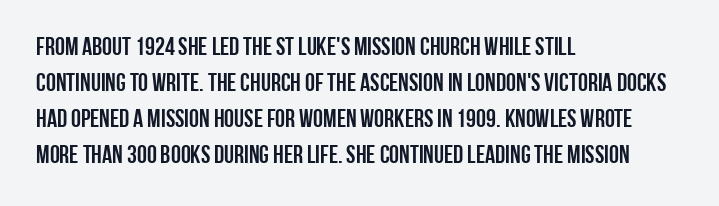
Vertically, the passage feels balanced, rows spaced as you'd expect. Every character sits straight up, as roman type does. A typesetter would call this zero additional tracking. Each line starts at the same left margin while the right side varies. Descenders are the only things crossing below the line.
